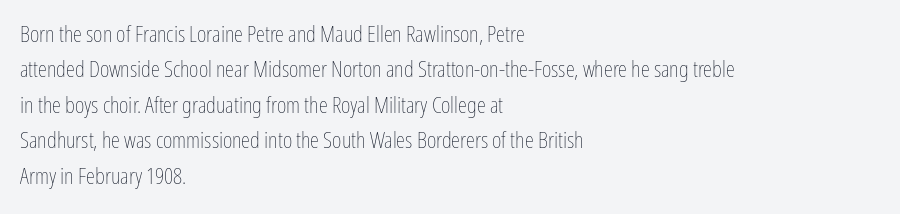
The face looks like a standard text weight, possibly lighter. Vertical strokes here are truly vertical. These lines keep a tight, regular rhythm from letter to letter. Leading matches the norm, producing a regular column. Left-aligned paragraph, ragged on the right. The space directly below the letters is spotless.
